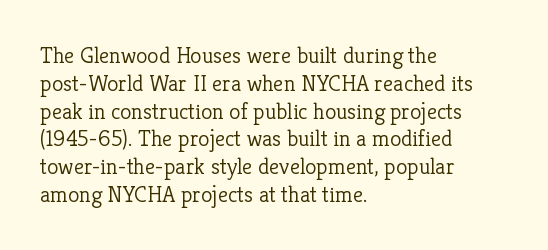
Italic: no, the glyphs are upright roman. Typeset ragged right — the left edge is the straight one. The gaps between neighbouring characters are ordinary and unremarkable. No letter is thick-stroked: the sample isn't bold. Lines of text with bare space underneath.
